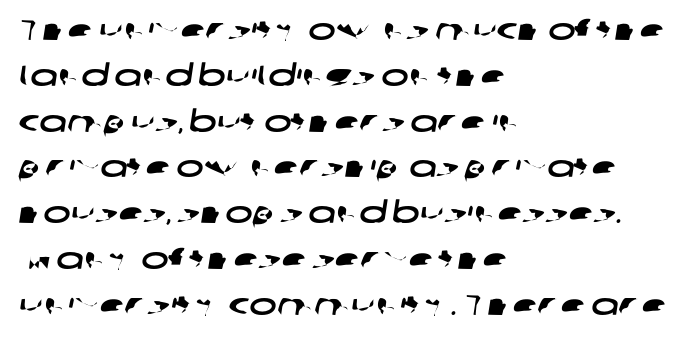
Q: Is the typeface a serif or a sans-serif typeface? A: Sans-serif.
Q: Is the text underlined? A: No.
Q: How is the paragraph aligned? A: Left-aligned.
Q: Is the spacing between letters normal or unusually wide? A: Normal.
Q: Is the spacing between lines tight, normal or loose? A: Normal.
Q: Width (condensed, normal, or wide)? A: Wide.
Q: Stroke contrast? A: Low.
Q: x-height? A: Medium.
Q: Monospaced? A: No.
